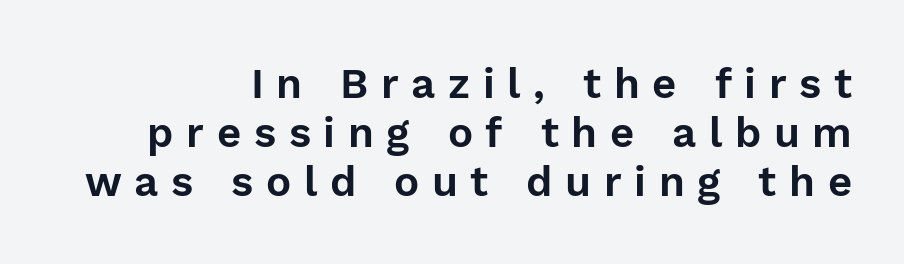
The image shows 42 px sans-serif type, upright; set right-aligned, line spacing 1.17x, unusually wide letter spacing (+0.3 em), not underlined; low stroke contrast and a medium x-height.
